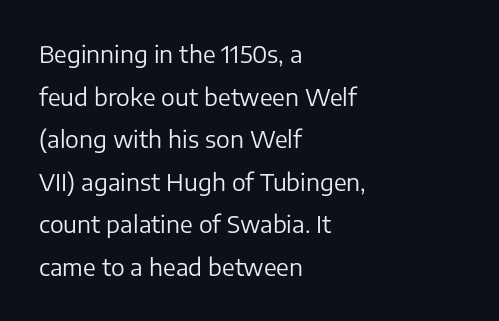
Q: Is the text bold? A: No.
Q: Is the text italic (slanted)? A: No, it is upright.
Q: Is the text underlined? A: No.
Q: How is the paragraph aligned? A: Left-aligned.
Q: Is the spacing between letters normal or unusually wide? A: Normal.
